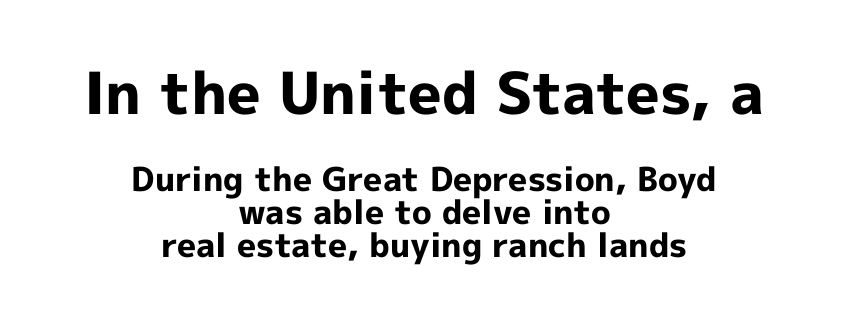
Q: Is the text bold? A: Yes.
Q: Is the text italic (slanted)? A: No, it is upright.
Q: Is the typeface a serif or a sans-serif typeface? A: Sans-serif.
Q: Is the text underlined? A: No.
Q: How is the paragraph aligned? A: Centered.
Q: Is the spacing between letters normal or unusually wide? A: Normal.
Q: Is the spacing between lines tight, normal or loose? A: Tight.
Q: Which block of text is set in a larger size, the first (top) or the second (bottom)? A: The first (top) one.
Q: Width (condensed, normal, or wide)? A: Normal.
Q: x-height? A: Medium.
Q: Monospaced? A: No.
